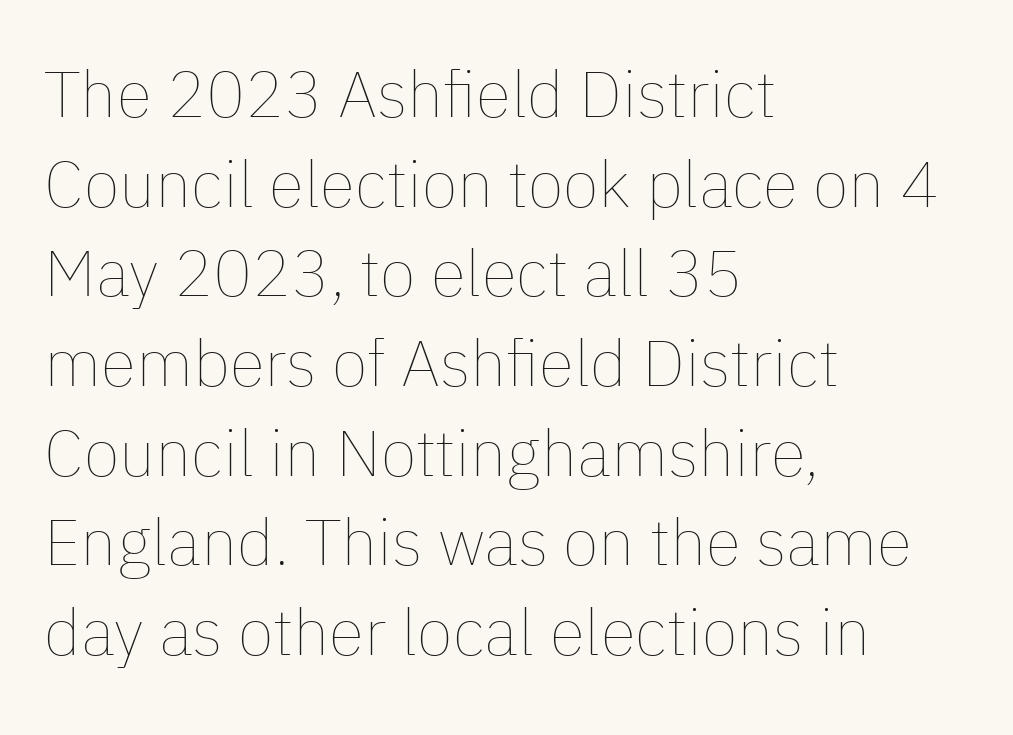
Q: Is the text bold? A: No.
Q: Is the text italic (slanted)? A: No, it is upright.
Q: Is the text underlined? A: No.
Q: How is the paragraph aligned? A: Left-aligned.
Q: Is the spacing between letters normal or unusually wide? A: Normal.
Q: Is the spacing between lines tight, normal or loose? A: Normal.
Q: Width (condensed, normal, or wide)? A: Normal.
Q: Stroke contrast? A: Low.
Q: x-height? A: Medium.
Q: Monospaced? A: No.
